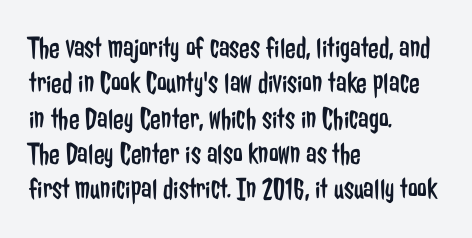
This is the regular roman posture of the typeface. This sample is left-justified, so line endings fall wherever the words run out. Honestly, the letter spacing is just normal — you wouldn't notice it. The space beneath each line is pristine and unruled. Serifs: no, the terminals of the letterforms are clean. Is the stroke heavy? The answer is a plain regular-or-lighter.
